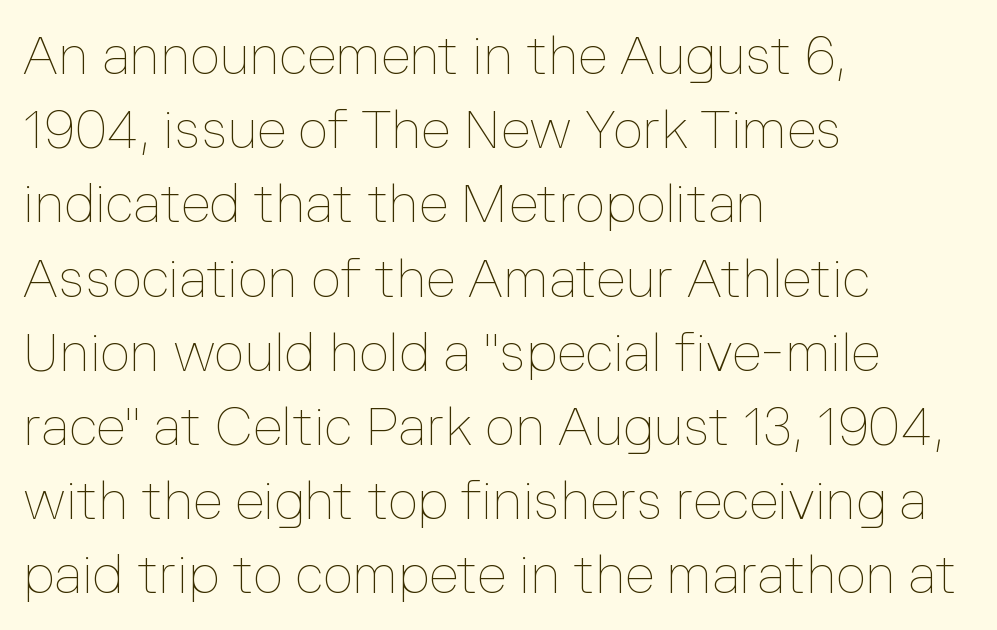
The image shows 53 px thin type, upright; set left-aligned, normal line spacing (1.4x), normal letter spacing, not underlined; low stroke contrast and a medium x-height.
